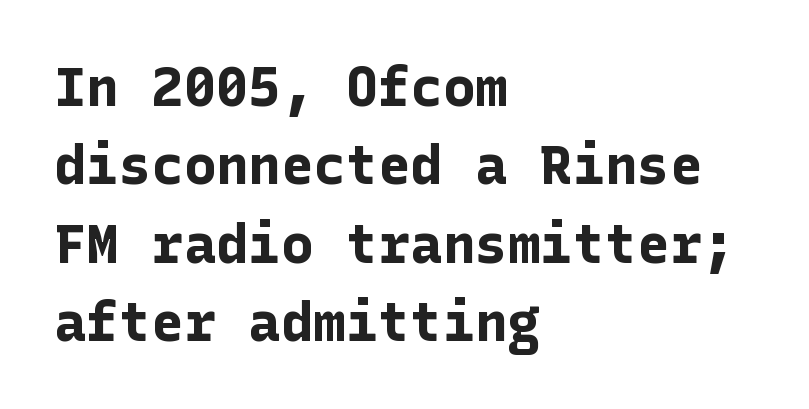
{"serif": "no", "italic": "no", "bold": "yes", "weight": "bold", "width": "normal", "stroke_contrast": "low", "x_height": "medium", "underline": "no", "align": "left", "line_spacing": "normal", "line_spacing_ratio": 1.45, "letter_spacing": "normal", "letter_spacing_em": 0.0, "glyph_px": 54}
